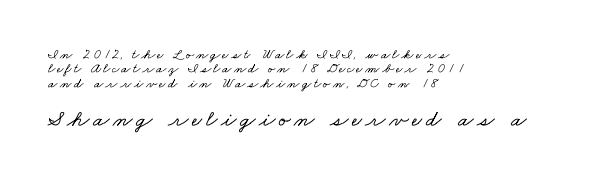
The image shows 23 px text type; set left-aligned, tight line spacing (1.03x), not underlined; the second (bottom) block is 1.64x larger.
